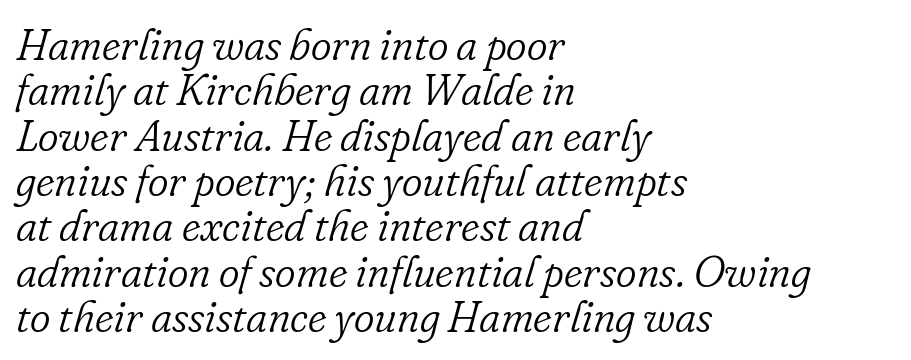
{"serif": "yes", "italic": "yes", "lean": "right", "slant_degrees": 16, "bold": "no", "weight": "light", "width": "normal", "stroke_contrast": "low", "x_height": "small", "monospaced": "no", "underline": "no", "align": "left", "line_spacing": "tight", "line_spacing_ratio": 1.03, "letter_spacing": "normal", "letter_spacing_em": 0.0, "glyph_px": 44}
